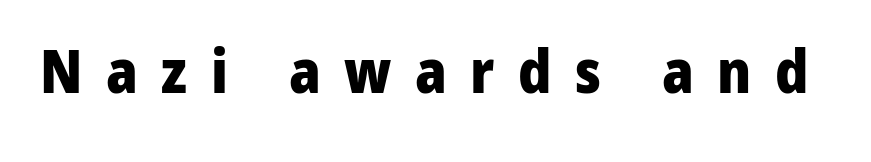
{"serif": "no", "italic": "no", "bold": "yes", "weight": "heavy", "width": "normal", "stroke_contrast": "low", "x_height": "medium", "monospaced": "no", "underline": "no", "letter_spacing": "wide", "letter_spacing_em": 0.39, "glyph_px": 60}
